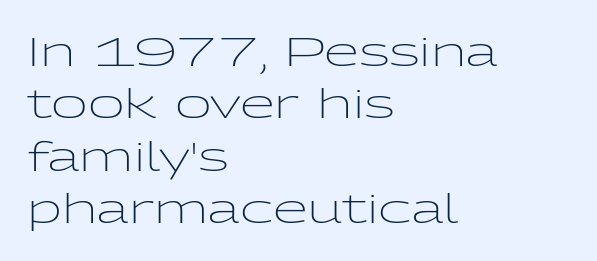
{"serif": "no", "italic": "no", "bold": "no", "weight": "light", "width": "wide", "stroke_contrast": "low", "x_height": "medium", "monospaced": "no", "underline": "no", "align": "left", "line_spacing": "normal", "line_spacing_ratio": 1.31, "letter_spacing": "normal", "letter_spacing_em": 0.0, "glyph_px": 40}
